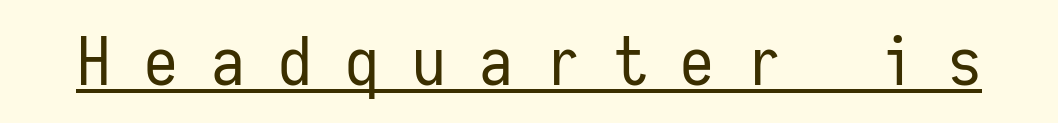
The image shows 67 px regular-weight, condensed sans-serif type, upright, monospaced; set unusually wide letter spacing (+0.5 em), underlined; low stroke contrast and a medium x-height.
